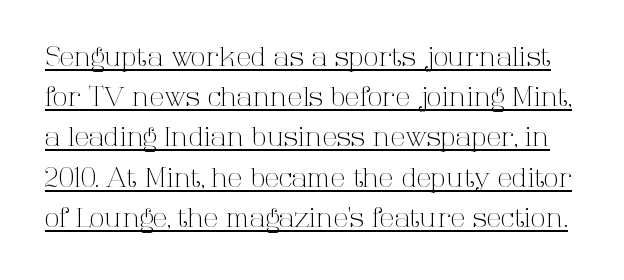
Is there any slant? The stems are plumb. The strokes are not fattened; the text isn't bold. This sample keeps an unexceptional amount of space between lines. These lines keep a tight, regular rhythm from letter to letter.
